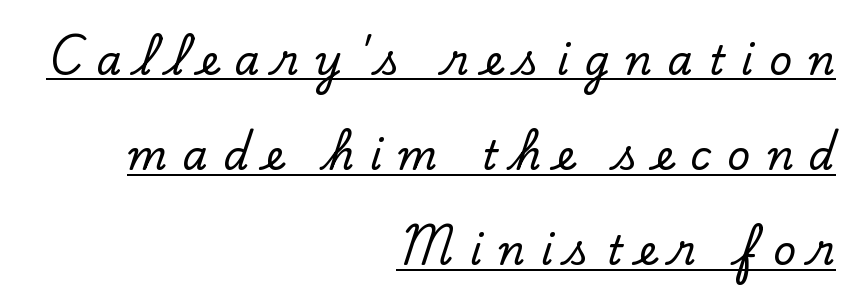
Q: Is the text italic (slanted)? A: Yes.
Q: Is the typeface a serif or a sans-serif typeface? A: Serif.
Q: Is the text underlined? A: Yes.
Q: How is the paragraph aligned? A: Right-aligned.
Q: Is the spacing between letters normal or unusually wide? A: Unusually wide.
Q: Is the spacing between lines tight, normal or loose? A: Loose.
Q: Width (condensed, normal, or wide)? A: Normal.
Q: Stroke contrast? A: Low.
Q: x-height? A: Small.
Q: Monospaced? A: No.
